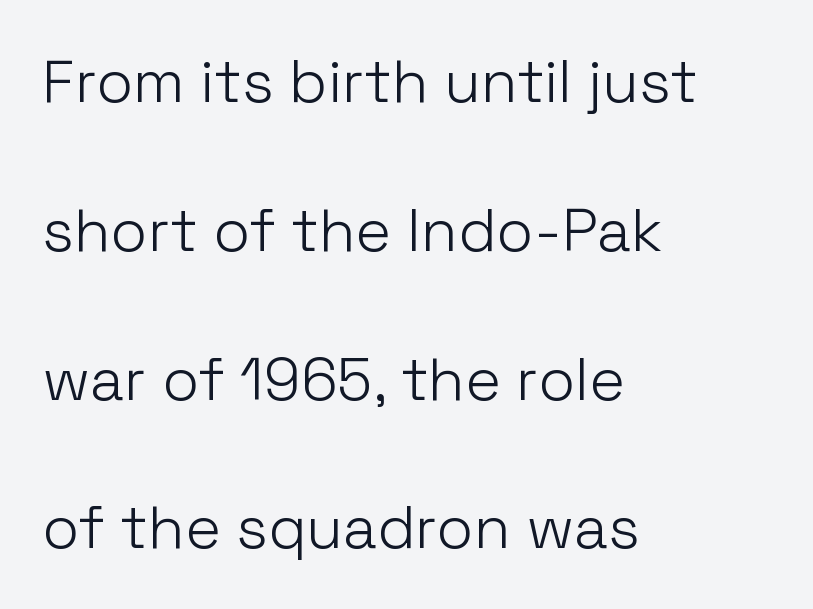
Q: Is the text bold? A: No.
Q: Is the text italic (slanted)? A: No, it is upright.
Q: Is the typeface a serif or a sans-serif typeface? A: Sans-serif.
Q: Is the text underlined? A: No.
Q: How is the paragraph aligned? A: Left-aligned.
Q: Is the spacing between letters normal or unusually wide? A: Normal.
Q: Is the spacing between lines tight, normal or loose? A: Loose.
Q: Width (condensed, normal, or wide)? A: Normal.
Q: Stroke contrast? A: Low.
Q: x-height? A: Medium.
Q: Monospaced? A: No.
